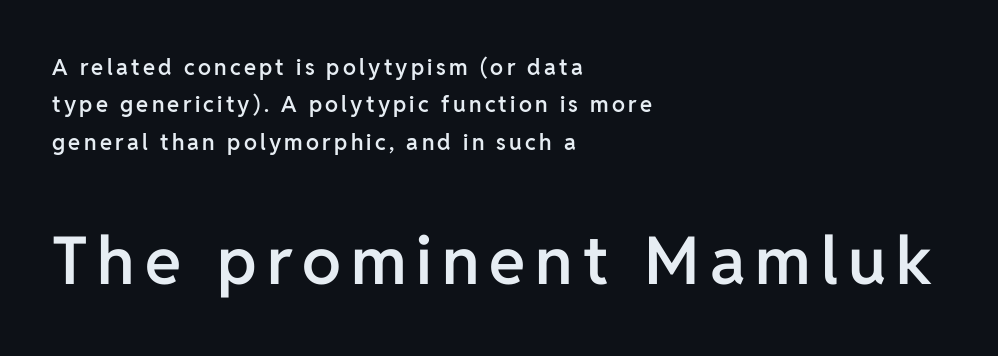
Q: Is the text bold? A: Semi-bold.
Q: Is the text italic (slanted)? A: No, it is upright.
Q: Is the typeface a serif or a sans-serif typeface? A: Sans-serif.
Q: Is the text underlined? A: No.
Q: How is the paragraph aligned? A: Left-aligned.
Q: Is the spacing between lines tight, normal or loose? A: Normal.
Q: Which block of text is set in a larger size, the first (top) or the second (bottom)? A: The second (bottom) one.
Q: Width (condensed, normal, or wide)? A: Normal.
Q: Stroke contrast? A: Low.
Q: x-height? A: Medium.
Q: Monospaced? A: No.
